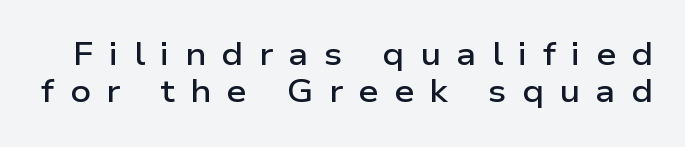
The image shows 32 px semibold, wide sans-serif type, upright; set line spacing 1.17x, unusually wide letter spacing (+0.48 em), not underlined; low stroke contrast and a medium x-height.
